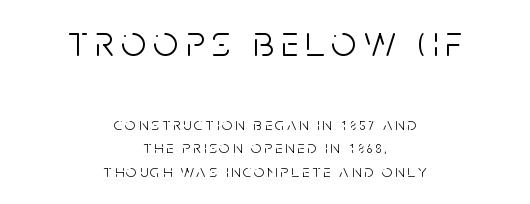
{"serif": "no", "italic": "no", "bold": "no", "weight": "light", "width": "condensed", "stroke_contrast": "low", "x_height": "large", "monospaced": "no", "underline": "no", "align": "center", "line_spacing": "normal", "line_spacing_ratio": 1.31, "larger_block": "first", "size_ratio": 2.44, "glyph_px": 44}
